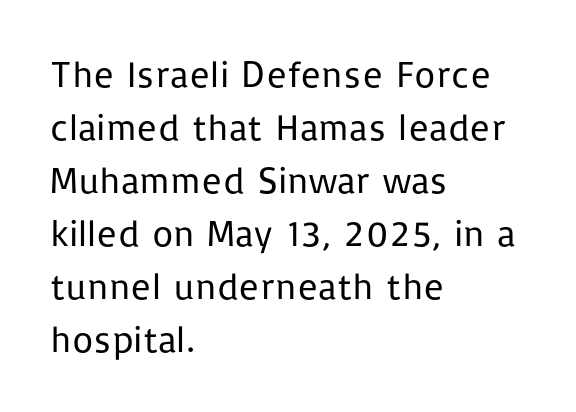
Regular leading. Stroke thickness stays within the range of a standard reading face or lighter. The passage is arranged the way most books set body copy — flush left. The rendering uses natural spacing where letterforms have individual widths. The face used here is a sans, in the tradition of grotesques and geometrics.
